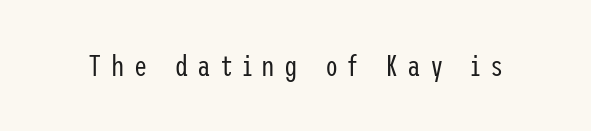
The type sits square on the baseline with zero lean. The letters are spread apart with noticeably loose tracking. This rendering features lettering with no underline. Summary of weight: not heavy and not bold. The typeface chosen for these lines omits serifs.
